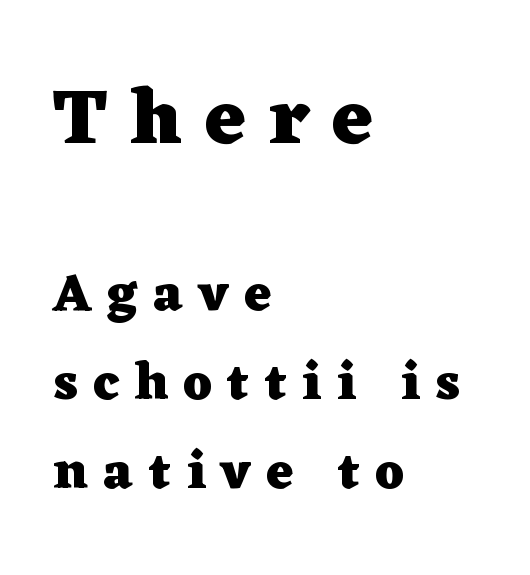
Chunky letters — that's bold for sure. Loose tracking; the words dissolve into strings of separated letters. Check under the words: just untouched page. This is the regular roman posture of the typeface. The first block has been scaled up relative to the second.
